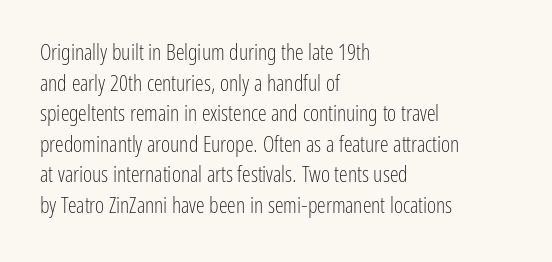
The image shows 22 px text type, upright; set left-aligned, normal line spacing (1.39x), normal letter spacing, not underlined.
